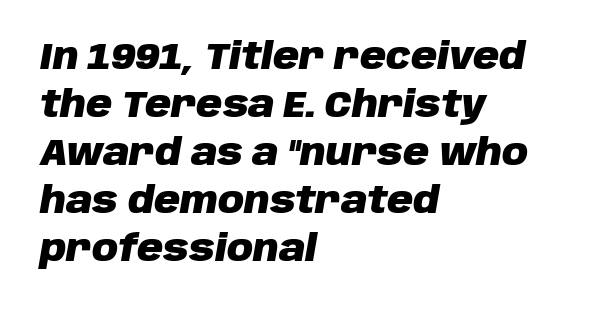
{"italic": "yes", "lean": "right", "slant_degrees": 10, "bold": "yes", "weight": "heavy", "width": "normal", "stroke_contrast": "low", "x_height": "large", "monospaced": "no", "underline": "no", "align": "left", "line_spacing": "normal", "line_spacing_ratio": 1.33, "letter_spacing": "normal", "letter_spacing_em": 0.0, "glyph_px": 36}
